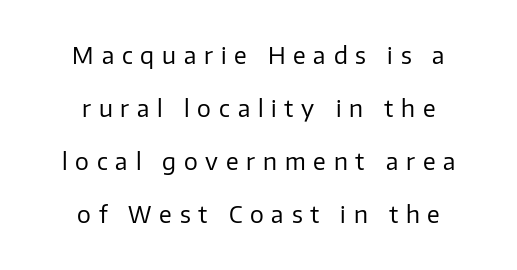
The image shows 23 px text type, upright; set centered, loose line spacing (2.31x), unusually wide letter spacing (+0.34 em), not underlined.
